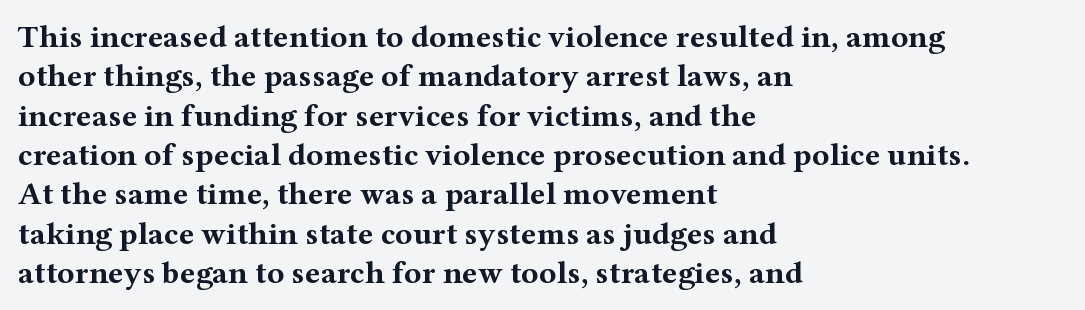
The image shows 32 px bold, wide serif type, upright; set left-aligned, line spacing 1.23x, normal letter spacing, not underlined; medium stroke contrast and a medium x-height.
